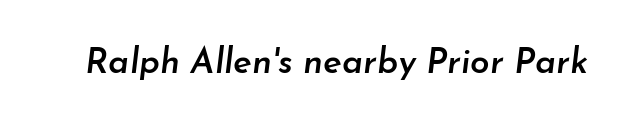
The image shows 35 px semibold type, italic (leaning right); set normal letter spacing, not underlined; low stroke contrast and a small x-height.
